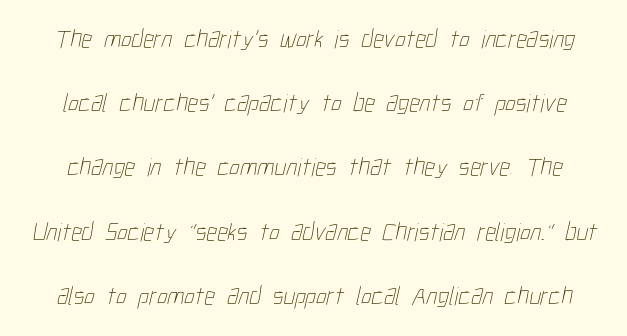
The image shows 26 px text type; set loose line spacing (2.47x), normal letter spacing, not underlined.
